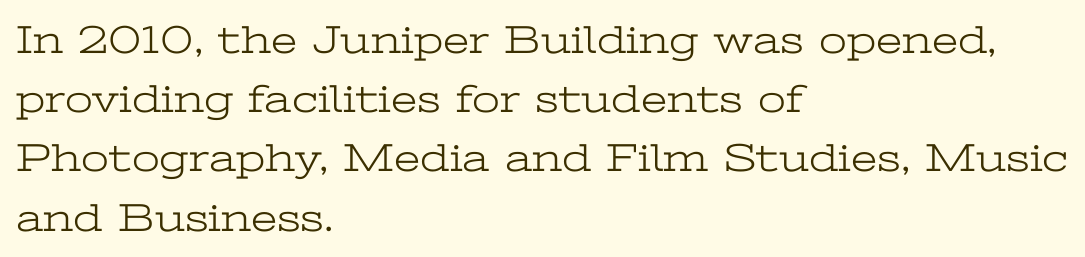
Q: Is the text bold? A: No.
Q: Is the text italic (slanted)? A: No, it is upright.
Q: Is the typeface a serif or a sans-serif typeface? A: Serif.
Q: Is the text underlined? A: No.
Q: How is the paragraph aligned? A: Left-aligned.
Q: Is the spacing between letters normal or unusually wide? A: Normal.
Q: Is the spacing between lines tight, normal or loose? A: Normal.
Q: Width (condensed, normal, or wide)? A: Wide.
Q: Stroke contrast? A: Low.
Q: x-height? A: Medium.
Q: Monospaced? A: No.
